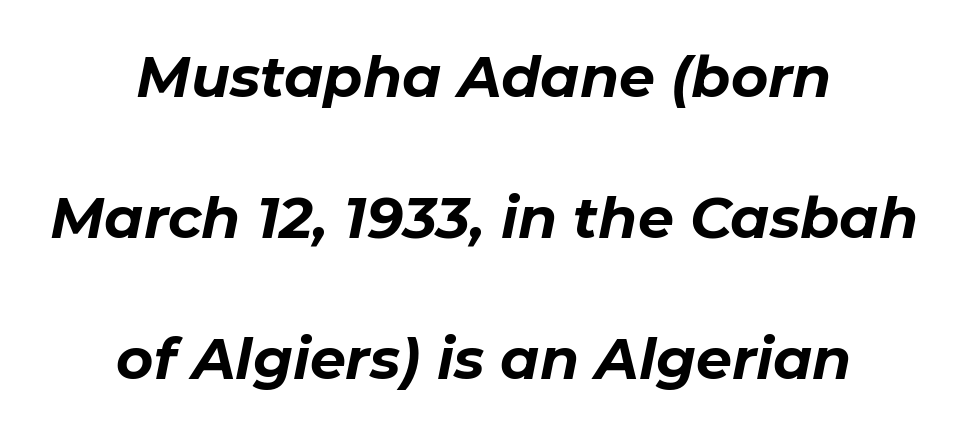
{"italic": "yes", "lean": "right", "slant_degrees": 11, "bold": "yes", "weight": "bold", "width": "normal", "stroke_contrast": "low", "x_height": "medium", "monospaced": "no", "underline": "no", "align": "center", "line_spacing": "loose", "line_spacing_ratio": 2.47, "letter_spacing": "normal", "letter_spacing_em": 0.0, "glyph_px": 57}
